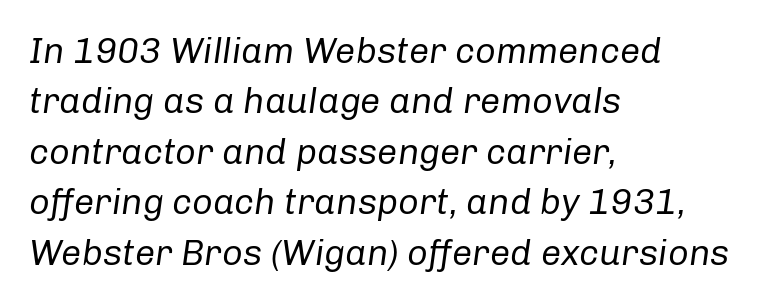
{"italic": "yes", "lean": "right", "slant_degrees": 8, "bold": "no", "weight": "regular", "width": "normal", "stroke_contrast": "low", "x_height": "medium", "monospaced": "no", "underline": "no", "align": "left", "line_spacing": "normal", "line_spacing_ratio": 1.4, "letter_spacing": "normal", "letter_spacing_em": 0.0, "glyph_px": 36}
